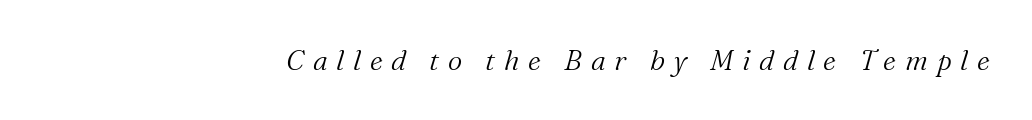
Q: Is the text bold? A: No.
Q: Is the text italic (slanted)? A: Yes, it leans right by about 16 degrees.
Q: Is the typeface a serif or a sans-serif typeface? A: Serif.
Q: Is the text underlined? A: No.
Q: How is the paragraph aligned? A: Right-aligned.
Q: Is the spacing between letters normal or unusually wide? A: Unusually wide.
Q: Width (condensed, normal, or wide)? A: Normal.
Q: Stroke contrast? A: Medium.
Q: x-height? A: Medium.
Q: Monospaced? A: No.
